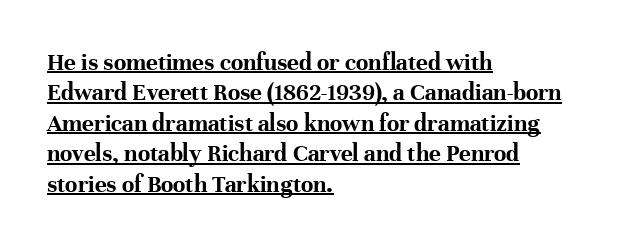
Q: Is the text bold? A: Yes.
Q: Is the text italic (slanted)? A: No, it is upright.
Q: Is the text underlined? A: Yes.
Q: How is the paragraph aligned? A: Left-aligned.
Q: Is the spacing between letters normal or unusually wide? A: Normal.
